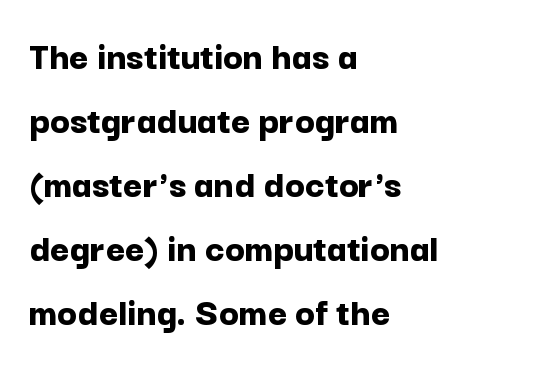
The image shows 41 px bold sans-serif type, upright; set left-aligned, normal line spacing (1.56x), normal letter spacing, not underlined; low stroke contrast and a medium x-height.
